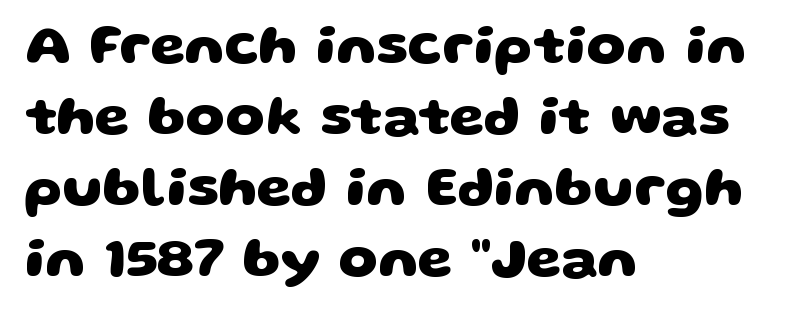
On the weight axis this lands at bold, roughly 700. Is there much room between lines? A standard amount, neither cramped nor airy. The lines are quadded left. To sum up the face: it is a sans, with no serifs. The letters advance in unequal steps, a hallmark of proportional type. Tracking here is standard; glyphs follow each other at the usual distance.
